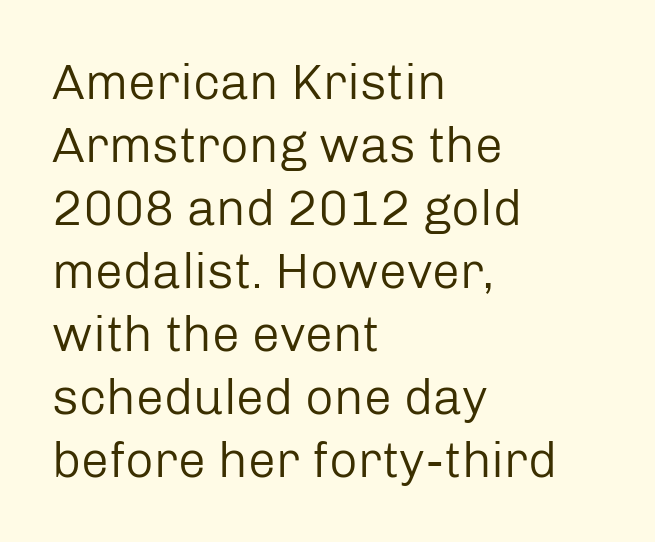
Q: Is the text bold? A: No.
Q: Is the text italic (slanted)? A: No, it is upright.
Q: Is the typeface a serif or a sans-serif typeface? A: Sans-serif.
Q: Is the text underlined? A: No.
Q: How is the paragraph aligned? A: Left-aligned.
Q: Is the spacing between letters normal or unusually wide? A: Normal.
Q: Is the spacing between lines tight, normal or loose? A: Normal.
Q: Width (condensed, normal, or wide)? A: Normal.
Q: Stroke contrast? A: Low.
Q: x-height? A: Medium.
Q: Monospaced? A: No.
